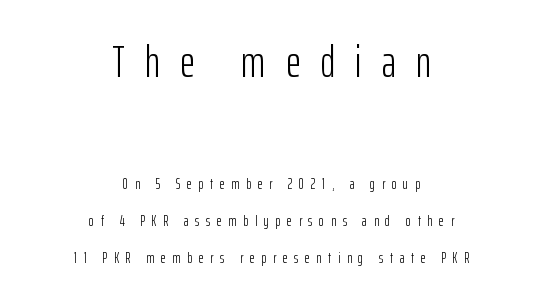
The letters look calm and open, with moderate or lighter stems. Words appear elongated and porous because spacing is wide. The characters display no serif detailing; their extremities are plain. Is the lower block the larger one? No — the upper block carries the bigger type. Check the space under the baseline: it is left empty.
